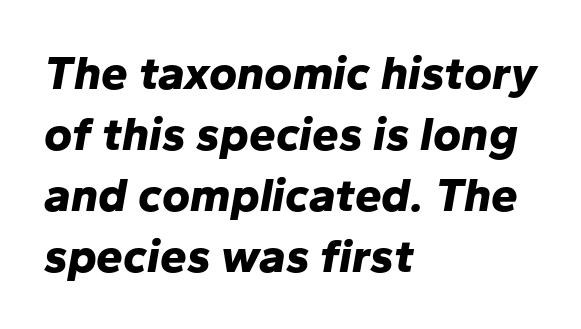
The image shows 48 px bold type, italic (leaning right); set left-aligned, normal line spacing (1.27x), normal letter spacing, not underlined; low stroke contrast and a medium x-height.
